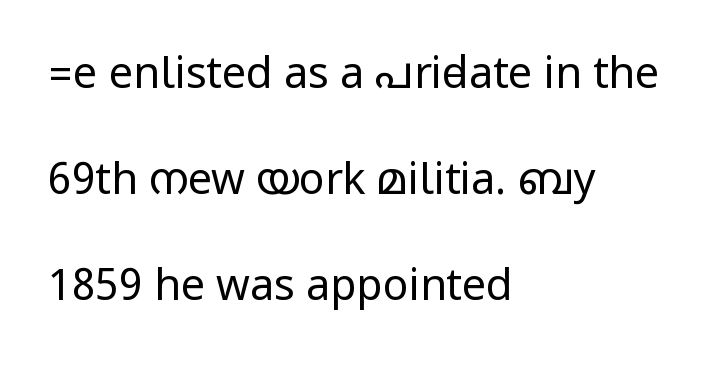
The image shows 43 px regular-weight, condensed sans-serif type, upright; set left-aligned, loose line spacing (2.47x), normal letter spacing, not underlined; low stroke contrast.
